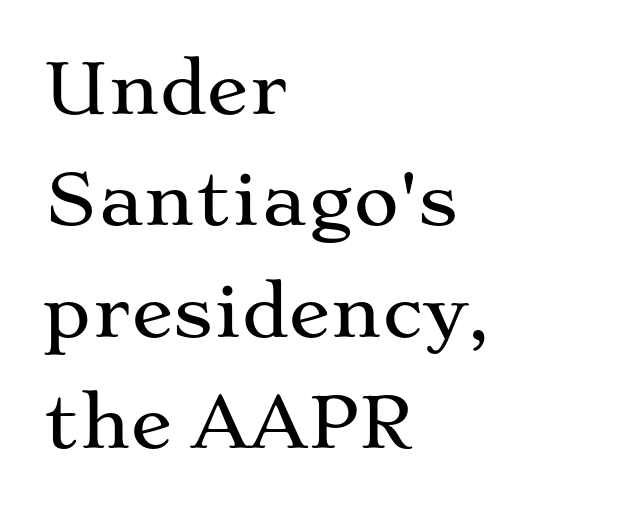
Q: Is the text italic (slanted)? A: No, it is upright.
Q: Is the typeface a serif or a sans-serif typeface? A: Serif.
Q: Is the text underlined? A: No.
Q: How is the paragraph aligned? A: Left-aligned.
Q: Is the spacing between letters normal or unusually wide? A: Normal.
Q: Is the spacing between lines tight, normal or loose? A: Normal.
Q: Width (condensed, normal, or wide)? A: Wide.
Q: Stroke contrast? A: Medium.
Q: x-height? A: Medium.
Q: Monospaced? A: No.
